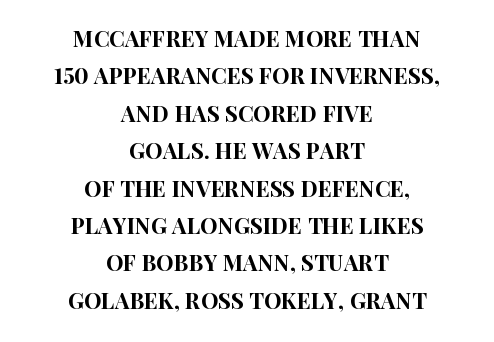
Q: Is the text italic (slanted)? A: No, it is upright.
Q: Is the text underlined? A: No.
Q: How is the paragraph aligned? A: Centered.
Q: Is the spacing between letters normal or unusually wide? A: Normal.
Q: Is the spacing between lines tight, normal or loose? A: Normal.
